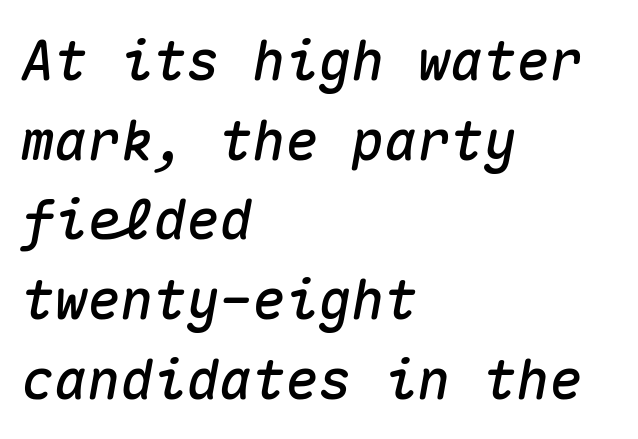
The designer left line spacing at the default. There is no visible air inserted between adjacent glyphs. Lines of text with bare space underneath. You could count columns in this text — the font is strictly monospaced. The ragged edge is on the right, which tells us the setting is flush left. The passage shown leans; its letterforms are oblique.
